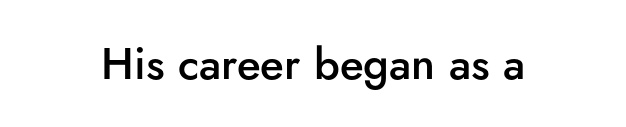
The letters carry no serifs — their stems end cleanly without finishing strokes. Underline: absent. Words appear dense and cohesive because spacing is normal. This is the regular roman posture of the typeface.
